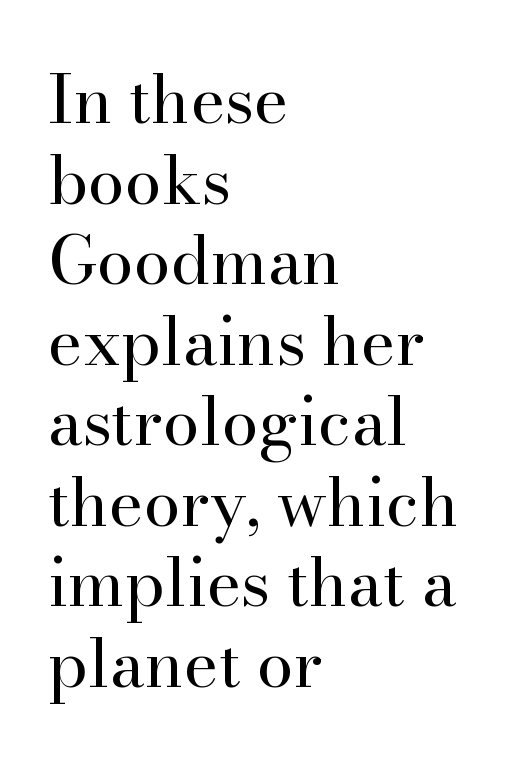
{"serif": "yes", "italic": "no", "bold": "no", "weight": "regular", "width": "normal", "stroke_contrast": "high", "x_height": "small", "monospaced": "no", "underline": "no", "align": "left", "line_spacing_ratio": 1.22, "letter_spacing": "normal", "letter_spacing_em": 0.0, "glyph_px": 66}
